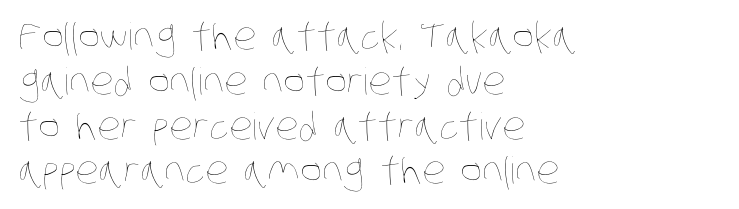
Q: Is the text bold? A: No.
Q: Is the text underlined? A: No.
Q: How is the paragraph aligned? A: Left-aligned.
Q: Is the spacing between letters normal or unusually wide? A: Normal.
Q: Width (condensed, normal, or wide)? A: Condensed.
Q: Stroke contrast? A: Low.
Q: x-height? A: Large.
Q: Monospaced? A: No.
